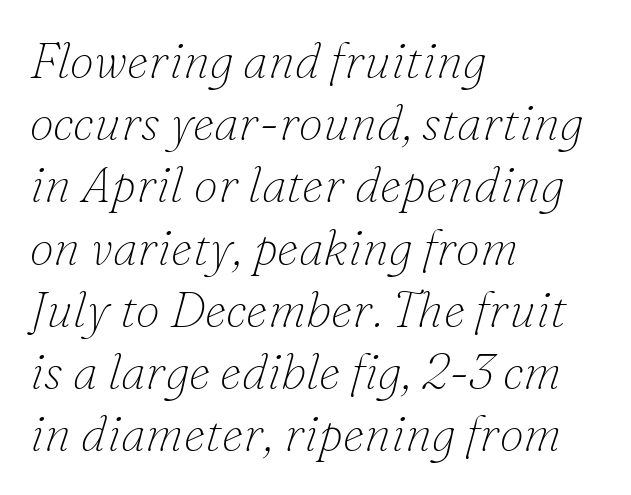
Q: Is the text bold? A: No.
Q: Is the text italic (slanted)? A: Yes, it leans right by about 16 degrees.
Q: Is the typeface a serif or a sans-serif typeface? A: Serif.
Q: Is the text underlined? A: No.
Q: How is the paragraph aligned? A: Left-aligned.
Q: Is the spacing between letters normal or unusually wide? A: Normal.
Q: Is the spacing between lines tight, normal or loose? A: Normal.
Q: Width (condensed, normal, or wide)? A: Normal.
Q: Stroke contrast? A: Low.
Q: x-height? A: Small.
Q: Monospaced? A: No.
